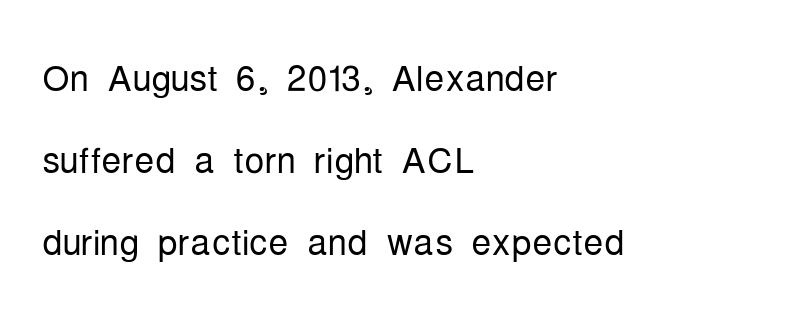
Q: Is the text bold? A: No.
Q: Is the text italic (slanted)? A: No, it is upright.
Q: Is the typeface a serif or a sans-serif typeface? A: Sans-serif.
Q: Is the text underlined? A: No.
Q: How is the paragraph aligned? A: Left-aligned.
Q: Is the spacing between letters normal or unusually wide? A: Normal.
Q: Is the spacing between lines tight, normal or loose? A: Normal.
Q: Width (condensed, normal, or wide)? A: Condensed.
Q: Stroke contrast? A: Low.
Q: x-height? A: Medium.
Q: Monospaced? A: No.
